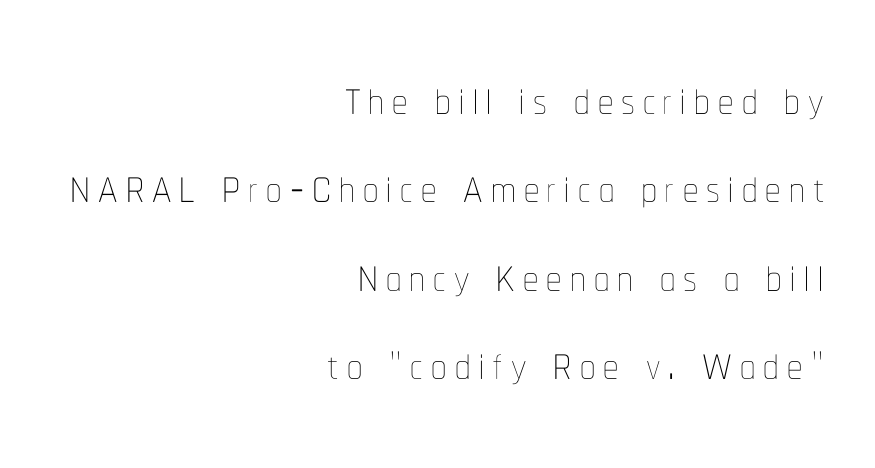
The image shows 61 px thin, condensed type, upright; set right-aligned, normal line spacing (1.45x), not underlined; low stroke contrast and a medium x-height.
